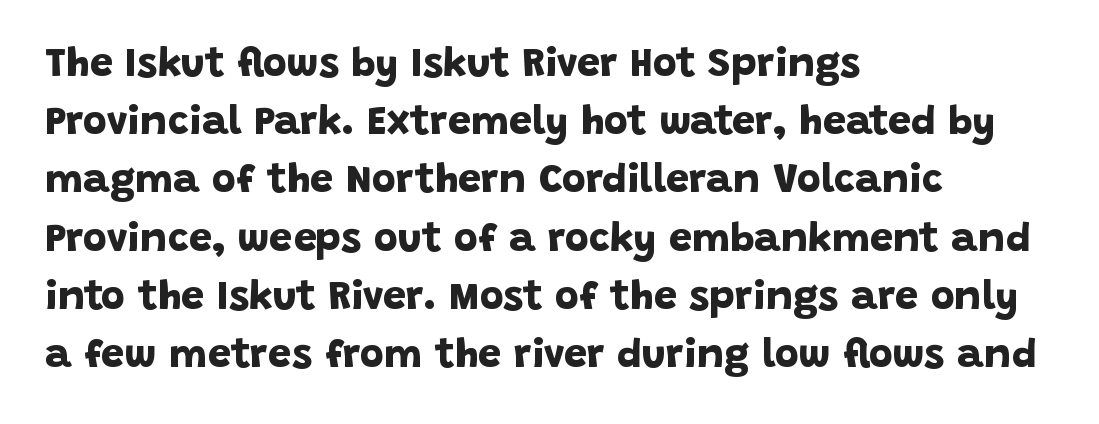
No word sits above an underline. The gaps between neighbouring characters are ordinary and unremarkable. Character widths vary here, with narrow letters taking less room than wide ones. Reading down the block, your eye returns to a fixed left position each line. I'd call this a sans setting — the letters go barefoot. The letters are bold, with thick, heavy strokes.
